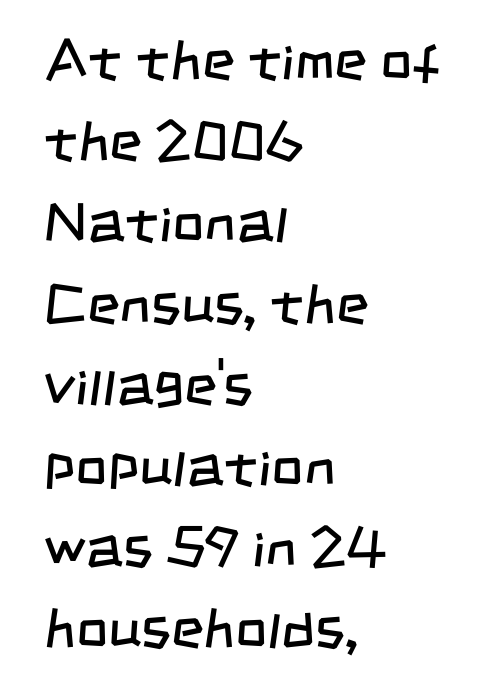
Short and long lines alike share a common starting point at left. A normal amount of white space separates one row of letters from the next. Is the type heavy? It reads as light-to-regular instead. The words here are not underlined. Serif or sans? Sans — the stroke terminals are bare.
